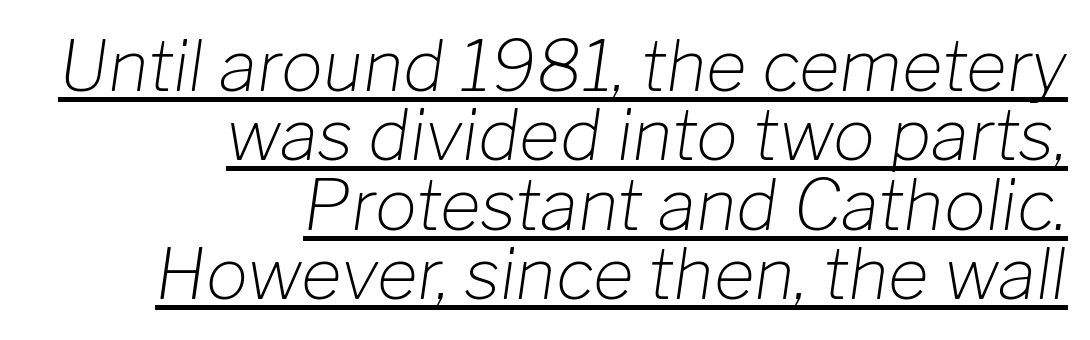
{"italic": "yes", "lean": "right", "slant_degrees": 8, "bold": "no", "weight": "light", "width": "normal", "stroke_contrast": "low", "x_height": "medium", "monospaced": "no", "underline": "yes", "align": "right", "line_spacing": "tight", "line_spacing_ratio": 0.99, "letter_spacing": "normal", "letter_spacing_em": 0.0, "glyph_px": 70}
